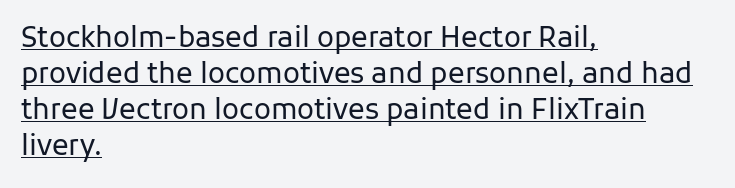
The image shows 28 px regular-weight sans-serif type, upright; set left-aligned, normal line spacing (1.28x), normal letter spacing, underlined; low stroke contrast and a medium x-height.
